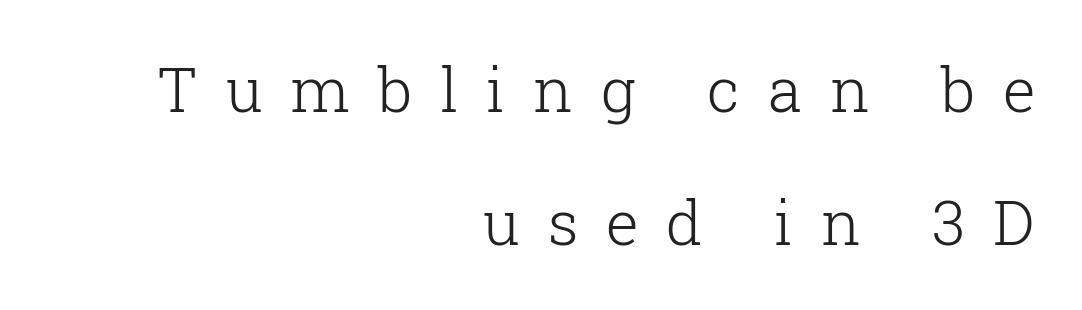
The image shows 62 px light serif type, upright; set right-aligned, loose line spacing (2.15x), unusually wide letter spacing (+0.45 em), not underlined; low stroke contrast and a medium x-height.
